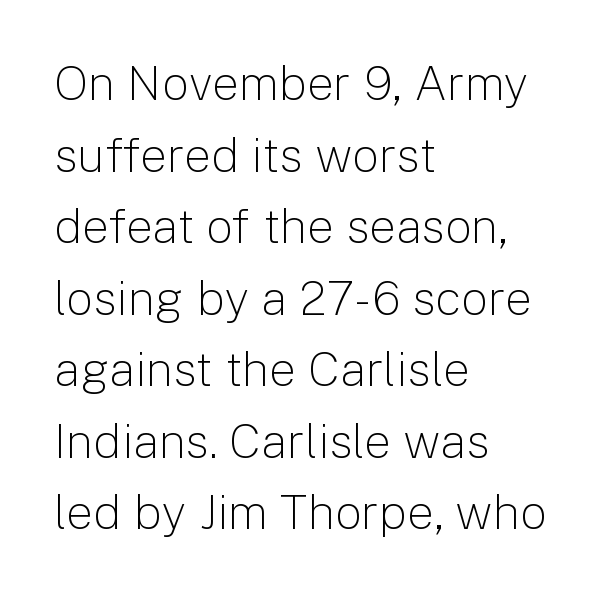
Check the space under the baseline: it is left empty. Think standard paragraph weight, or any step lighter than that. Regarding serifs, this sample does without them. No extra tracking has been applied to these lines. A roman cut, with each character standing at attention. Is this a fixed-width face? No — the glyphs have proportional, varying widths.
